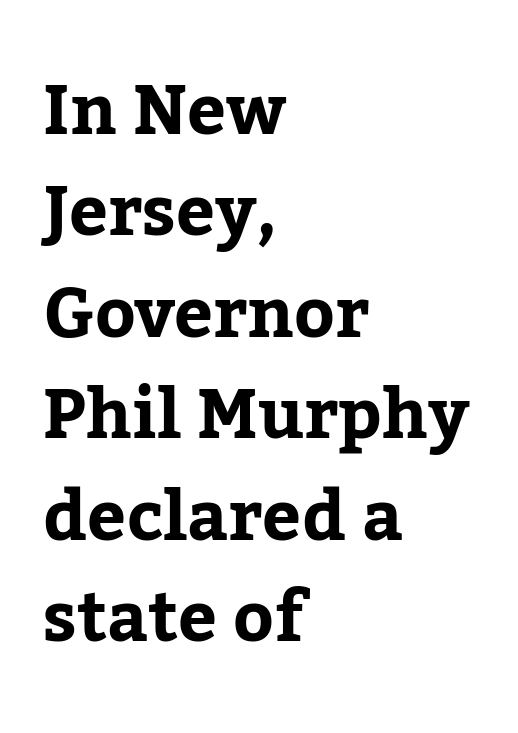
Q: Is the text bold? A: Yes.
Q: Is the text italic (slanted)? A: No, it is upright.
Q: Is the typeface a serif or a sans-serif typeface? A: Serif.
Q: Is the text underlined? A: No.
Q: How is the paragraph aligned? A: Left-aligned.
Q: Is the spacing between letters normal or unusually wide? A: Normal.
Q: Is the spacing between lines tight, normal or loose? A: Normal.
Q: Width (condensed, normal, or wide)? A: Normal.
Q: Stroke contrast? A: Low.
Q: x-height? A: Medium.
Q: Monospaced? A: No.
